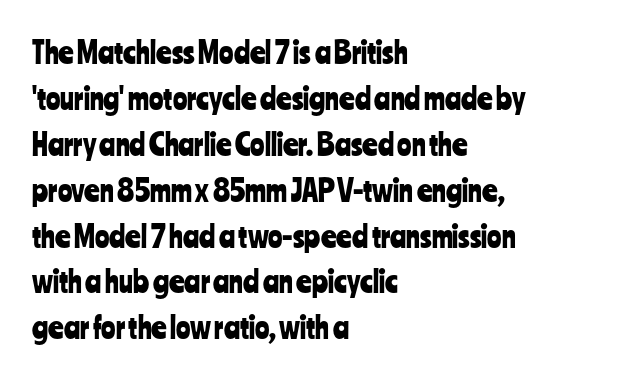
Q: Is the text italic (slanted)? A: No, it is upright.
Q: Is the typeface a serif or a sans-serif typeface? A: Sans-serif.
Q: Is the text underlined? A: No.
Q: How is the paragraph aligned? A: Left-aligned.
Q: Is the spacing between letters normal or unusually wide? A: Normal.
Q: Is the spacing between lines tight, normal or loose? A: Normal.
Q: Width (condensed, normal, or wide)? A: Condensed.
Q: Stroke contrast? A: Low.
Q: x-height? A: Medium.
Q: Monospaced? A: No.
